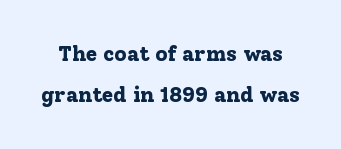
{"italic": "no", "bold": "yes", "underline": "no", "line_spacing": "loose", "line_spacing_ratio": 1.94, "letter_spacing": "normal", "letter_spacing_em": 0.0, "glyph_px": 21}
